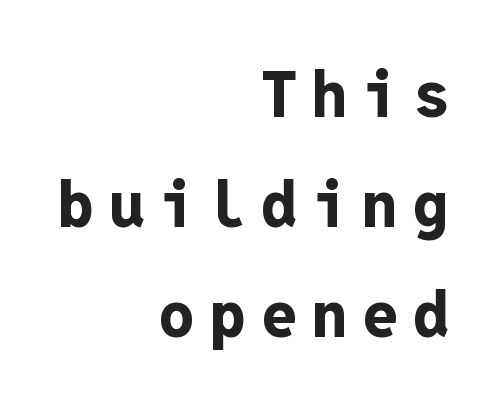
Descenders hang freely into open space. Quick note: not italic, upright. The rendering anchors every line to the right-hand side. The glyphs have the mass of a bold cut. Is this a fixed-width face? Yes — each glyph sits in an identical cell.
